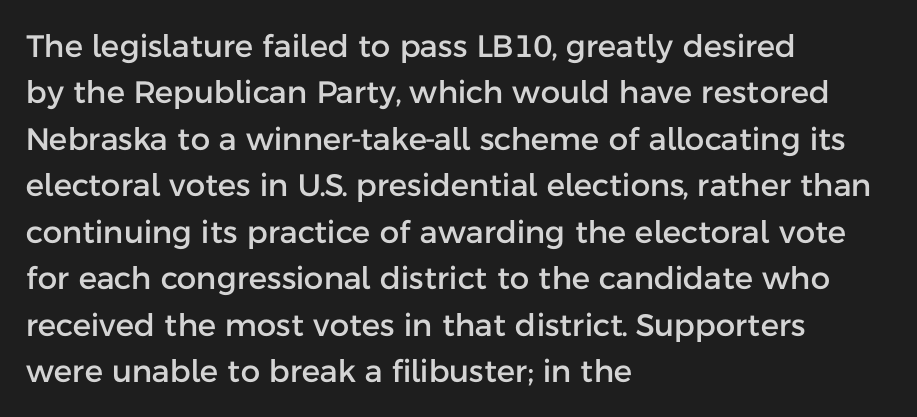
Q: Is the text italic (slanted)? A: No, it is upright.
Q: Is the typeface a serif or a sans-serif typeface? A: Sans-serif.
Q: Is the text underlined? A: No.
Q: How is the paragraph aligned? A: Left-aligned.
Q: Is the spacing between letters normal or unusually wide? A: Normal.
Q: Is the spacing between lines tight, normal or loose? A: Normal.
Q: Width (condensed, normal, or wide)? A: Normal.
Q: Stroke contrast? A: Low.
Q: x-height? A: Medium.
Q: Monospaced? A: No.
